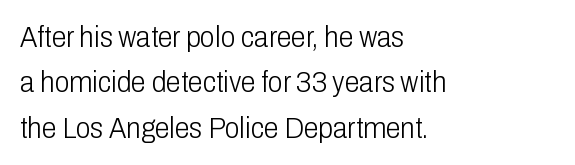
Q: Is the text bold? A: No.
Q: Is the text italic (slanted)? A: No, it is upright.
Q: Is the typeface a serif or a sans-serif typeface? A: Sans-serif.
Q: Is the text underlined? A: No.
Q: How is the paragraph aligned? A: Left-aligned.
Q: Is the spacing between letters normal or unusually wide? A: Normal.
Q: Is the spacing between lines tight, normal or loose? A: Normal.
Q: Width (condensed, normal, or wide)? A: Condensed.
Q: Stroke contrast? A: Low.
Q: x-height? A: Medium.
Q: Monospaced? A: No.
